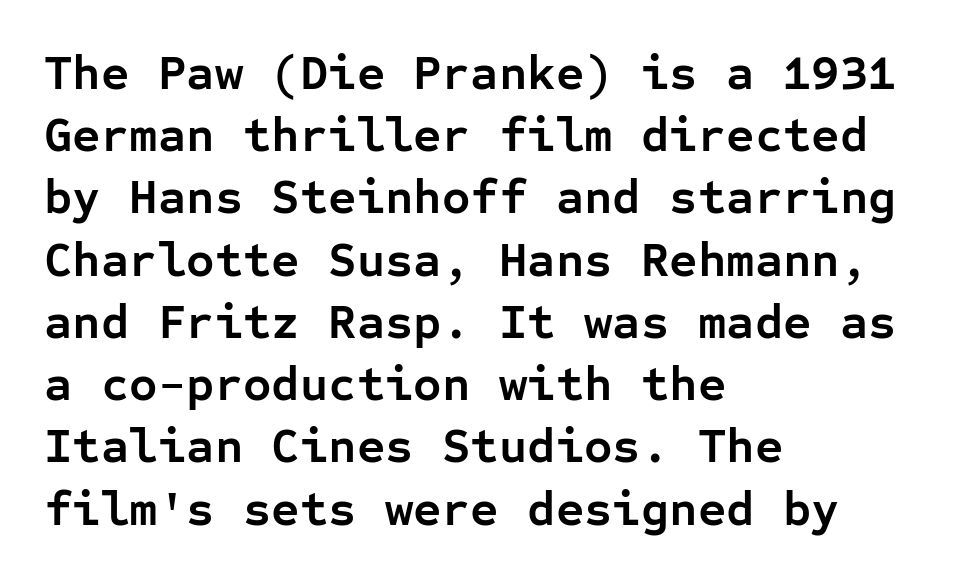
The paragraph shown leans on its left margin. Strong, thick strokes mark this as bold type. The passage shown is not underscored anywhere. Think of a typewriter: that constant character pitch is what you see here.
